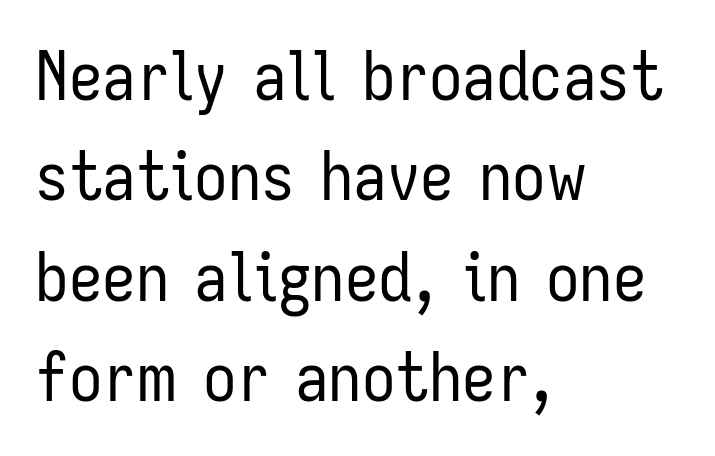
Weight: not bold — regular or lighter. What stands out about the letter spacing? Nothing — it is the standard amount. Where is the straight margin? On the left. Font category for this specimen: sans-serif.
